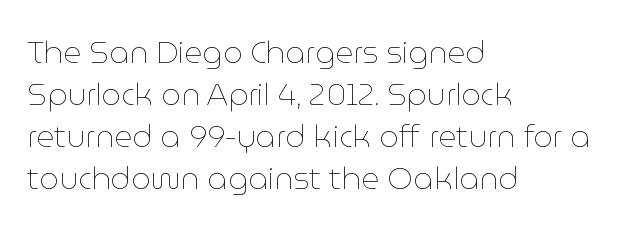
The image shows 31 px thin type, upright; set left-aligned, normal line spacing (1.35x), normal letter spacing, not underlined; low stroke contrast and a medium x-height.
